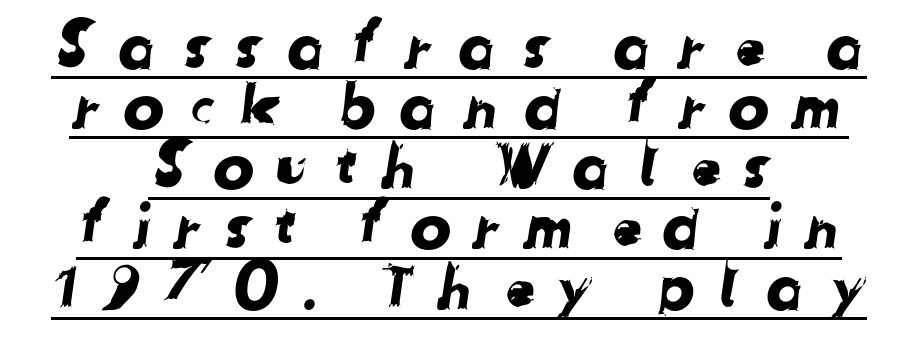
{"serif": "no", "width": "normal", "stroke_contrast": "low", "x_height": "medium", "monospaced": "no", "underline": "yes", "align": "center", "line_spacing": "tight", "line_spacing_ratio": 0.97, "letter_spacing": "wide", "letter_spacing_em": 0.33, "glyph_px": 62}
